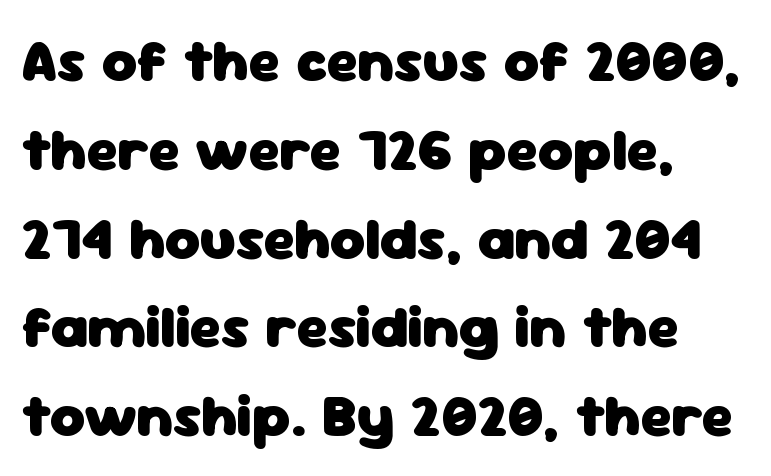
{"serif": "no", "italic": "no", "bold": "yes", "weight": "heavy", "width": "normal", "stroke_contrast": "low", "x_height": "medium", "monospaced": "no", "underline": "no", "align": "left", "line_spacing": "normal", "line_spacing_ratio": 1.48, "letter_spacing": "normal", "letter_spacing_em": 0.0, "glyph_px": 60}
